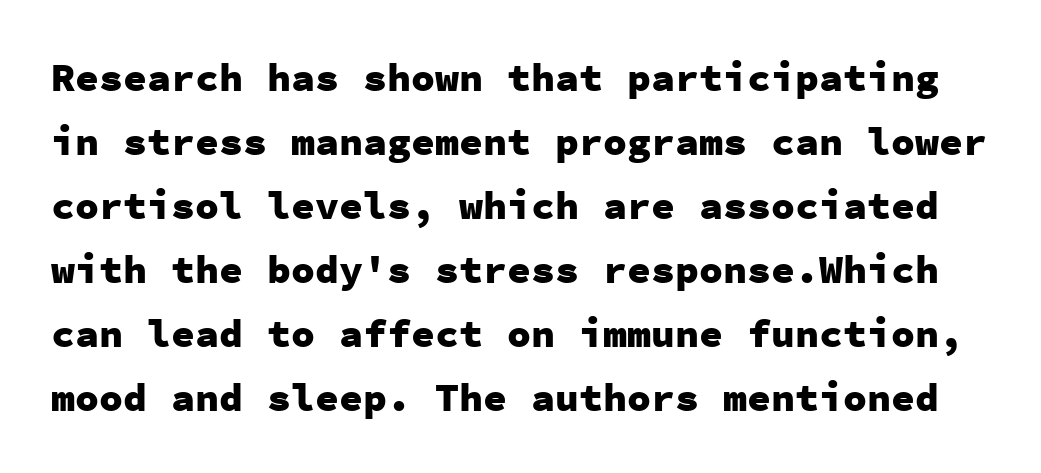
In terms of weight, the rendering is a true, heavy bold. Each row of text sits above clean, open space. Is this a fixed-width face? Yes — each glyph sits in an identical cell. This is roman type, the default non-slanted kind.
